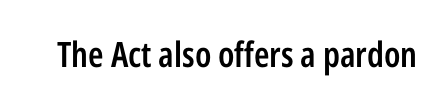
Each letter's strokes conclude bluntly, with no projecting serifs. The axis of the letterforms is exactly vertical. How are the letters spaced? Ordinarily, with no added tracking. Spacing verdict: proportional, widths tailored to each character. Typesetter's note: demi weight, one step under bold. The zone under the glyphs is completely vacant.
